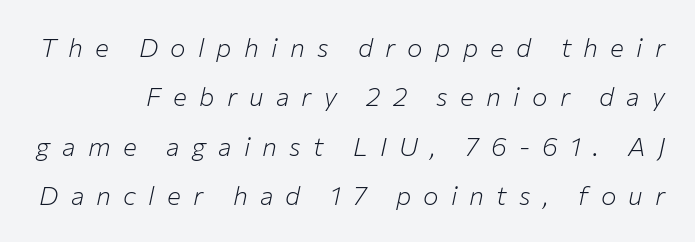
Descenders hang freely into open space. These glyphs show unthickened strokes, regular width or finer. Leading is clearly above the norm, producing a sparse column. The axis of the letterforms is tilted away from vertical. The line texture is sparse and dotted thanks to wide tracking.
